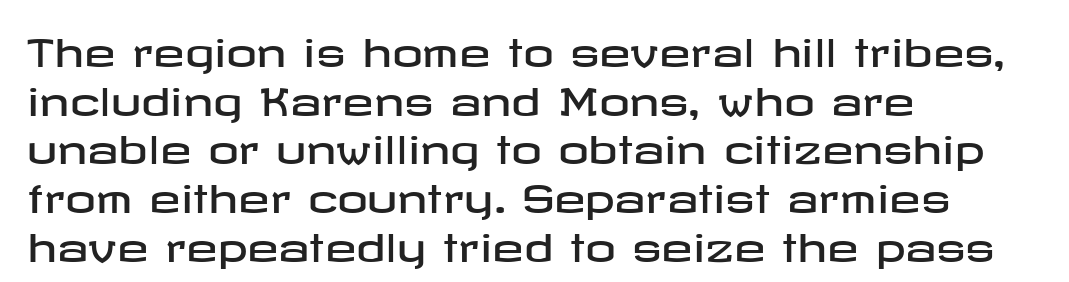
Summary of vertical rhythm: regular, with standard interline spacing. Style check: upright. Nothing unusual about the tracking: characters are spaced as the font intends. Descender tails drop into unmarked territory.
